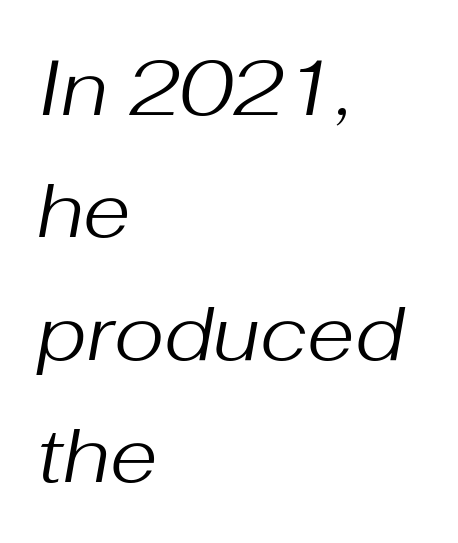
{"italic": "yes", "lean": "right", "slant_degrees": 10, "bold": "no", "weight": "regular", "width": "normal", "stroke_contrast": "medium", "x_height": "medium", "monospaced": "no", "underline": "no", "align": "left", "line_spacing": "normal", "line_spacing_ratio": 1.59, "letter_spacing": "normal", "letter_spacing_em": 0.0, "glyph_px": 77}
